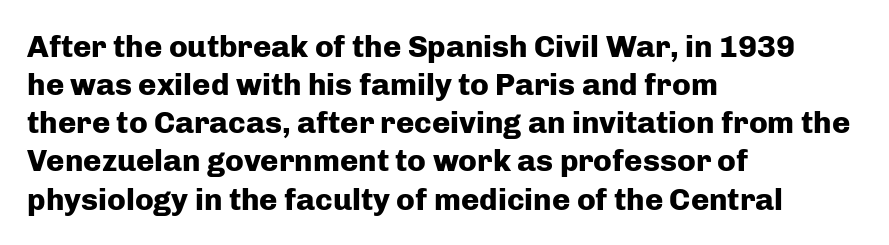
{"serif": "no", "italic": "no", "bold": "yes", "weight": "heavy", "width": "normal", "stroke_contrast": "low", "x_height": "medium", "monospaced": "no", "underline": "no", "align": "left", "line_spacing_ratio": 1.23, "letter_spacing": "normal", "letter_spacing_em": 0.0, "glyph_px": 31}
